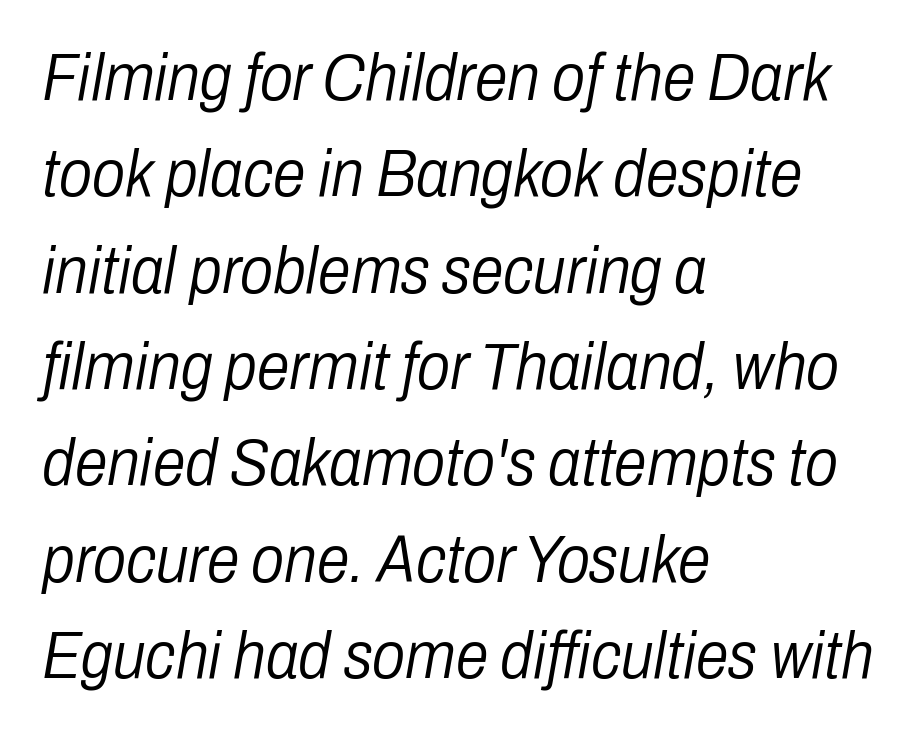
{"italic": "yes", "lean": "right", "slant_degrees": 10, "bold": "no", "weight": "light", "width": "condensed", "stroke_contrast": "low", "x_height": "medium", "monospaced": "no", "underline": "no", "align": "left", "line_spacing": "normal", "line_spacing_ratio": 1.46, "letter_spacing": "normal", "letter_spacing_em": 0.0, "glyph_px": 66}
